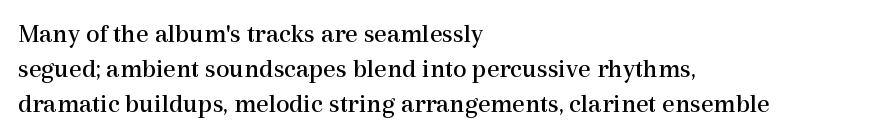
Q: Is the text bold? A: No.
Q: Is the text italic (slanted)? A: No, it is upright.
Q: Is the text underlined? A: No.
Q: How is the paragraph aligned? A: Left-aligned.
Q: Is the spacing between letters normal or unusually wide? A: Normal.
Q: Is the spacing between lines tight, normal or loose? A: Normal.
